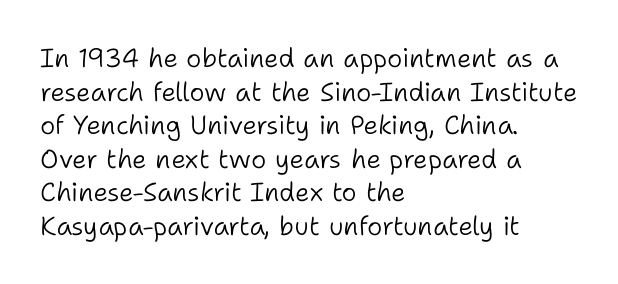
The image shows 26 px text type, upright; set left-aligned, normal line spacing (1.29x), normal letter spacing, not underlined.
